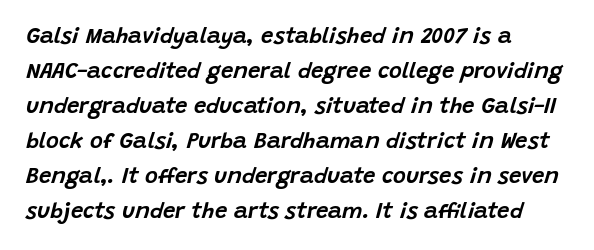
The image shows 22 px text type, italic (leaning right); set left-aligned, normal line spacing (1.59x), normal letter spacing, not underlined.
